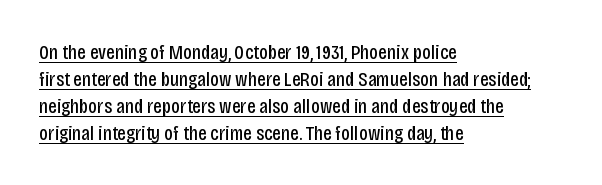
{"italic": "no", "bold": "no", "underline": "yes", "align": "left", "line_spacing": "normal", "line_spacing_ratio": 1.28, "letter_spacing": "normal", "letter_spacing_em": 0.0, "glyph_px": 21}
